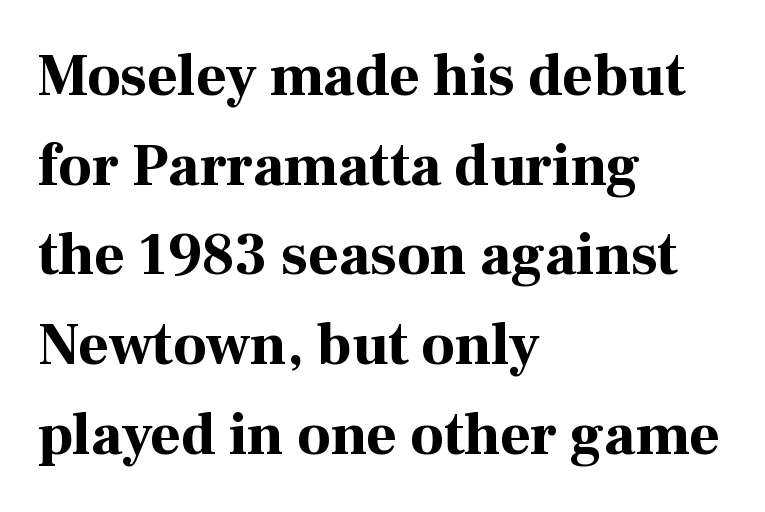
The image shows 59 px bold serif type, upright; set left-aligned, normal line spacing (1.52x), normal letter spacing, not underlined; high stroke contrast and a medium x-height.
